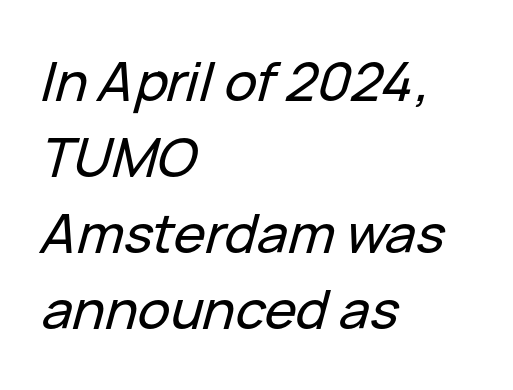
{"italic": "yes", "lean": "right", "slant_degrees": 15, "width": "normal", "stroke_contrast": "low", "x_height": "medium", "monospaced": "no", "underline": "no", "align": "left", "line_spacing": "normal", "line_spacing_ratio": 1.41, "letter_spacing": "normal", "letter_spacing_em": 0.0, "glyph_px": 54}
